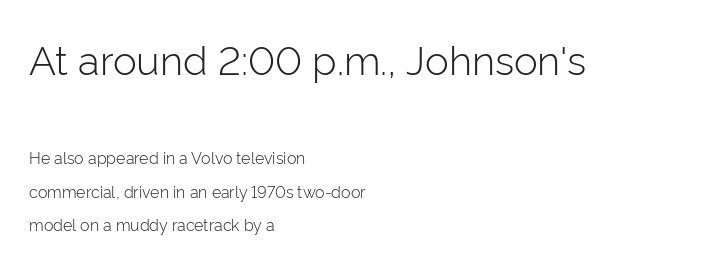
Q: Is the text bold? A: No.
Q: Is the text italic (slanted)? A: No, it is upright.
Q: Is the typeface a serif or a sans-serif typeface? A: Sans-serif.
Q: Is the text underlined? A: No.
Q: How is the paragraph aligned? A: Left-aligned.
Q: Is the spacing between letters normal or unusually wide? A: Normal.
Q: Is the spacing between lines tight, normal or loose? A: Loose.
Q: Which block of text is set in a larger size, the first (top) or the second (bottom)? A: The first (top) one.
Q: Width (condensed, normal, or wide)? A: Normal.
Q: Stroke contrast? A: Low.
Q: x-height? A: Medium.
Q: Monospaced? A: No.
